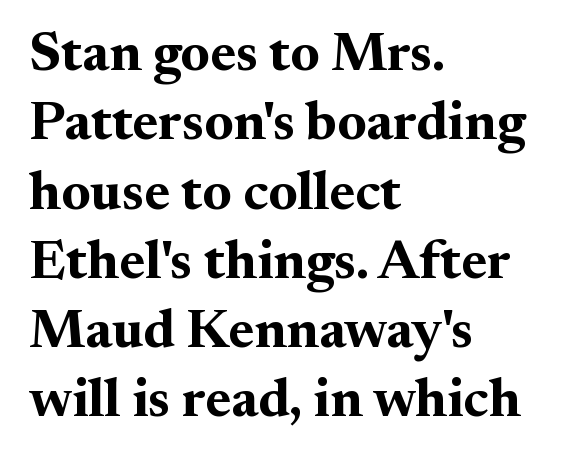
The image shows 55 px bold serif type, upright; set left-aligned, normal line spacing (1.26x), normal letter spacing, not underlined; medium stroke contrast and a small x-height.
